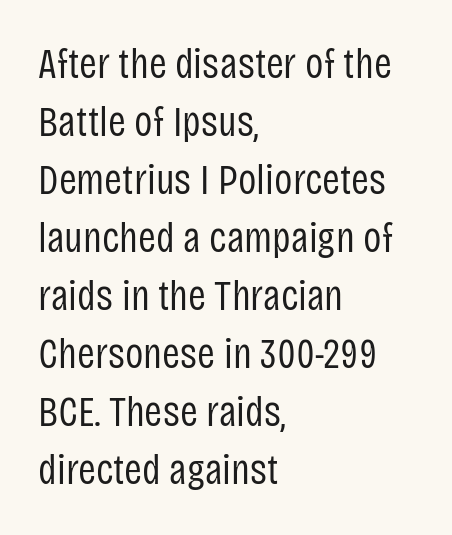
One-word summary of the alignment: left. A normal amount of white space separates one row of letters from the next. A typesetter would call this proportional, since set widths differ per character. Look at the bottom of the vertical strokes: they stop flat, with no serifs. Italic: no, the glyphs are upright roman.
